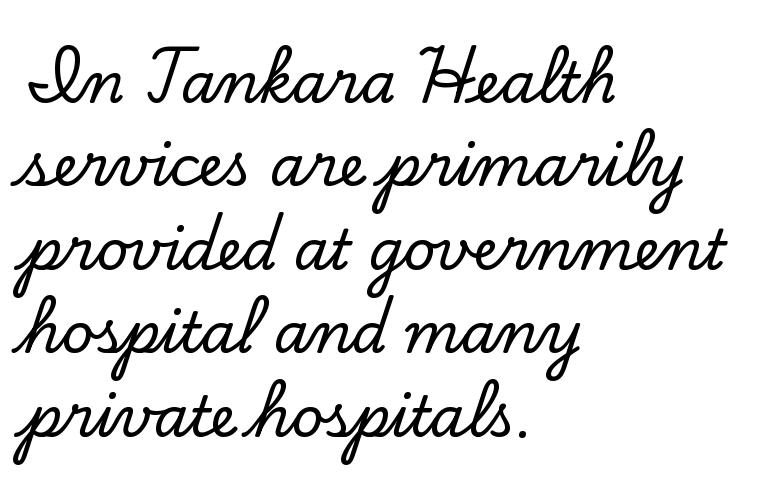
{"serif": "yes", "width": "normal", "stroke_contrast": "low", "x_height": "small", "monospaced": "no", "underline": "no", "align": "left", "line_spacing": "normal", "line_spacing_ratio": 1.49, "letter_spacing": "normal", "letter_spacing_em": 0.0, "glyph_px": 56}
